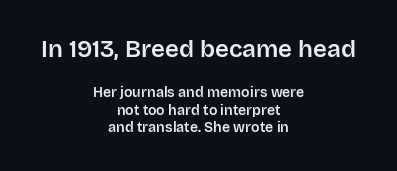
Q: Is the text italic (slanted)? A: No, it is upright.
Q: Is the text underlined? A: No.
Q: How is the paragraph aligned? A: Centered.
Q: Is the spacing between letters normal or unusually wide? A: Normal.
Q: Is the spacing between lines tight, normal or loose? A: Normal.
Q: Which block of text is set in a larger size, the first (top) or the second (bottom)? A: The first (top) one.
